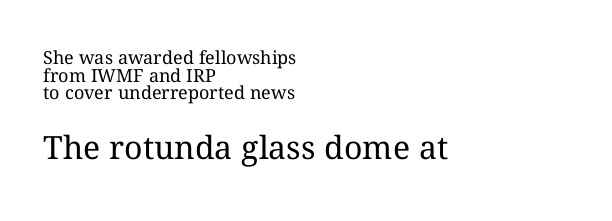
Q: Is the text bold? A: No.
Q: Is the text italic (slanted)? A: No, it is upright.
Q: Is the text underlined? A: No.
Q: How is the paragraph aligned? A: Left-aligned.
Q: Is the spacing between letters normal or unusually wide? A: Normal.
Q: Is the spacing between lines tight, normal or loose? A: Tight.
Q: Which block of text is set in a larger size, the first (top) or the second (bottom)? A: The second (bottom) one.
Q: Width (condensed, normal, or wide)? A: Normal.
Q: Stroke contrast? A: Medium.
Q: x-height? A: Medium.
Q: Monospaced? A: No.
